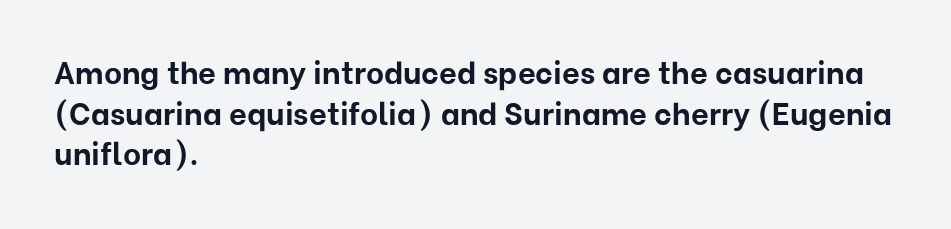
{"serif": "no", "italic": "no", "bold": "yes", "weight": "bold", "width": "normal", "stroke_contrast": "low", "x_height": "medium", "monospaced": "no", "underline": "no", "align": "left", "line_spacing": "normal", "line_spacing_ratio": 1.31, "letter_spacing": "normal", "letter_spacing_em": 0.0, "glyph_px": 31}
